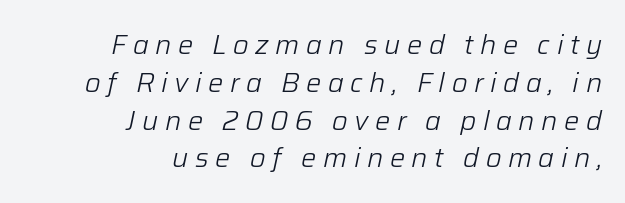
Q: Is the text bold? A: No.
Q: Is the text italic (slanted)? A: Yes, it leans right by about 12 degrees.
Q: Is the text underlined? A: No.
Q: How is the paragraph aligned? A: Right-aligned.
Q: Is the spacing between letters normal or unusually wide? A: Unusually wide.
Q: Is the spacing between lines tight, normal or loose? A: Normal.
